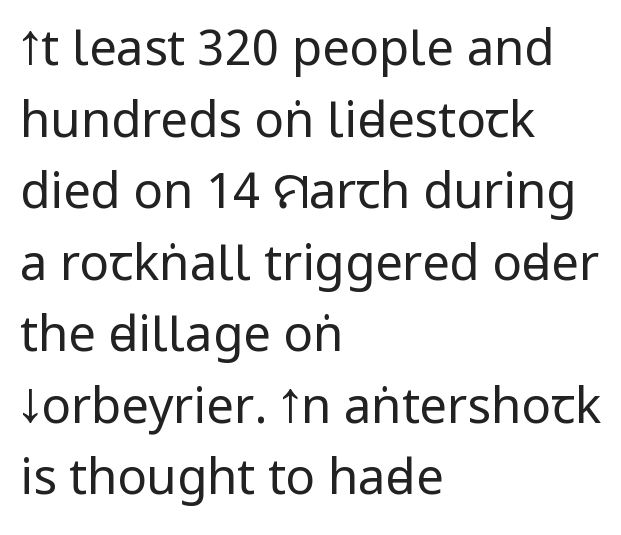
The image shows 49 px regular-weight, condensed sans-serif type, upright; set left-aligned, normal line spacing (1.46x), normal letter spacing, not underlined; low stroke contrast and a large x-height.
